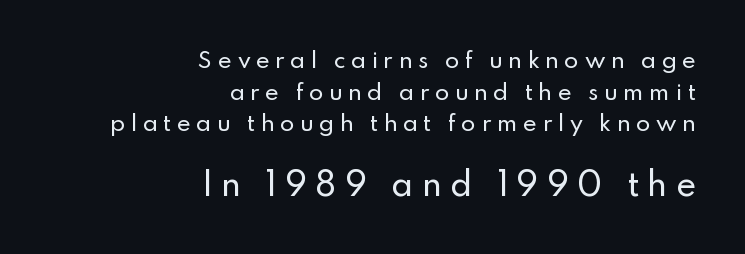
Q: Is the text italic (slanted)? A: No, it is upright.
Q: Is the typeface a serif or a sans-serif typeface? A: Sans-serif.
Q: Is the text underlined? A: No.
Q: How is the paragraph aligned? A: Right-aligned.
Q: Is the spacing between letters normal or unusually wide? A: Unusually wide.
Q: Is the spacing between lines tight, normal or loose? A: Normal.
Q: Which block of text is set in a larger size, the first (top) or the second (bottom)? A: The second (bottom) one.
Q: Width (condensed, normal, or wide)? A: Normal.
Q: Stroke contrast? A: Low.
Q: x-height? A: Small.
Q: Monospaced? A: No.
